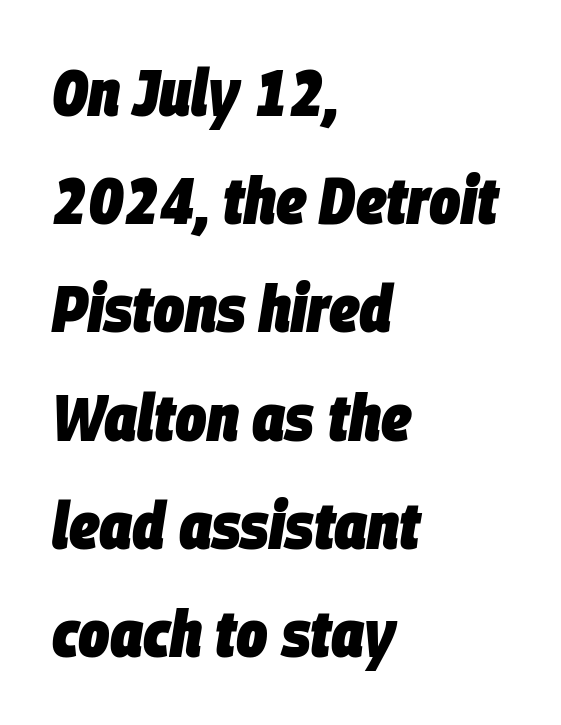
The image shows 66 px heavy, condensed type, italic (leaning right); set left-aligned, normal line spacing (1.64x), normal letter spacing, not underlined; low stroke contrast and a large x-height.
